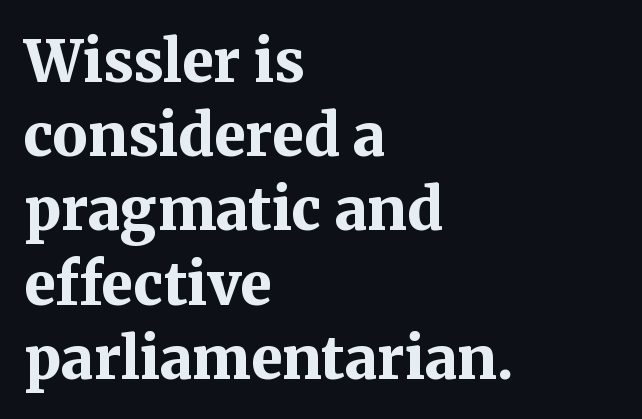
The image shows 58 px bold serif type, upright; set left-aligned, normal line spacing (1.28x), normal letter spacing, not underlined; medium stroke contrast and a medium x-height.
